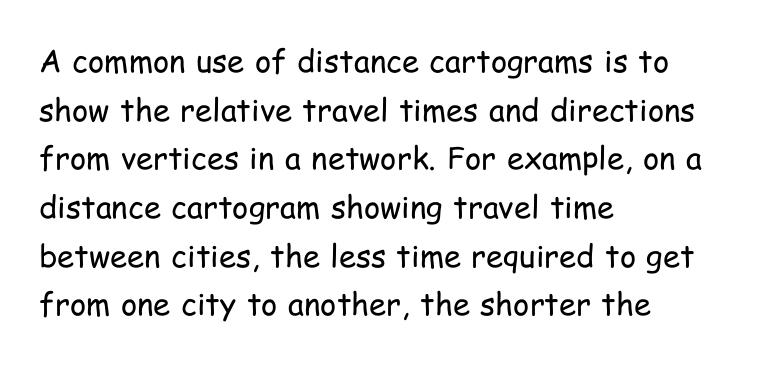
Bare-footed words on every line. Is this a fixed-width face? No — the glyphs have proportional, varying widths. Serifs: no, the terminals of the letterforms are clean. The tracking reads as untouched default to a designer's eye. You can tell it's not italic because the verticals are truly vertical.
